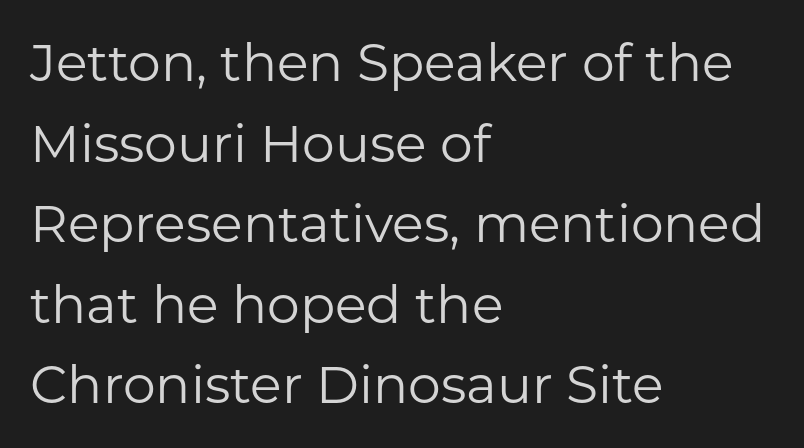
The image shows 52 px regular-weight sans-serif type, upright; set left-aligned, normal line spacing (1.55x), normal letter spacing, not underlined; low stroke contrast and a medium x-height.
